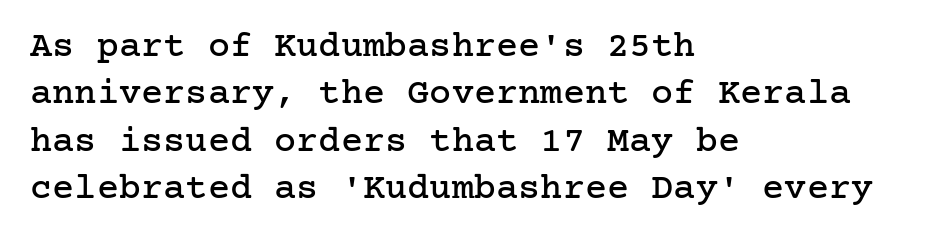
Tracking here is standard; glyphs follow each other at the usual distance. It's the straight-up-and-down kind of type. A student would call this left alignment; a typographer would say flush left, rag right. Each letter's strokes conclude with small projecting serifs. No word sits above an underline. Summary of vertical rhythm: regular, with standard interline spacing.
